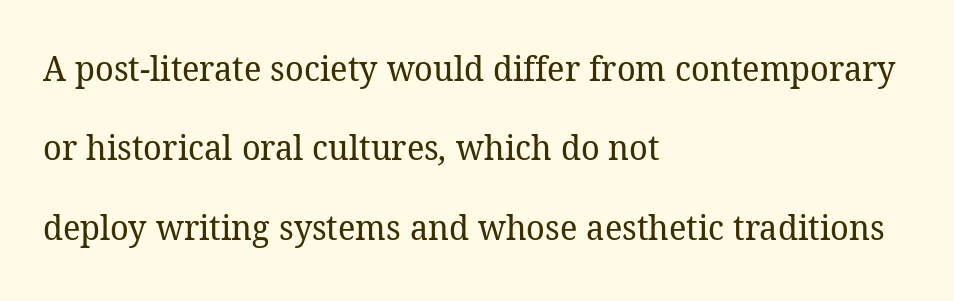
The passage shown is typed in a proportional face where columns would drift. The type family on display is of the serif kind. Letters have the restrained weight of plain body copy at most. Only glyphs here, with clear space below each row. Spacing between characters is what you'd get straight out of the box. One glance says open: line gaps are wider than usual.
